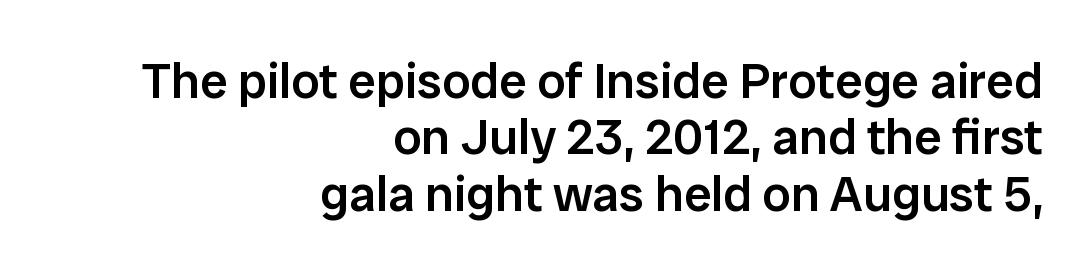
{"serif": "no", "italic": "no", "bold": "semi", "weight": "semibold", "width": "normal", "stroke_contrast": "low", "x_height": "medium", "monospaced": "no", "underline": "no", "align": "right", "line_spacing": "tight", "line_spacing_ratio": 1.13, "letter_spacing": "normal", "letter_spacing_em": 0.0, "glyph_px": 50}
